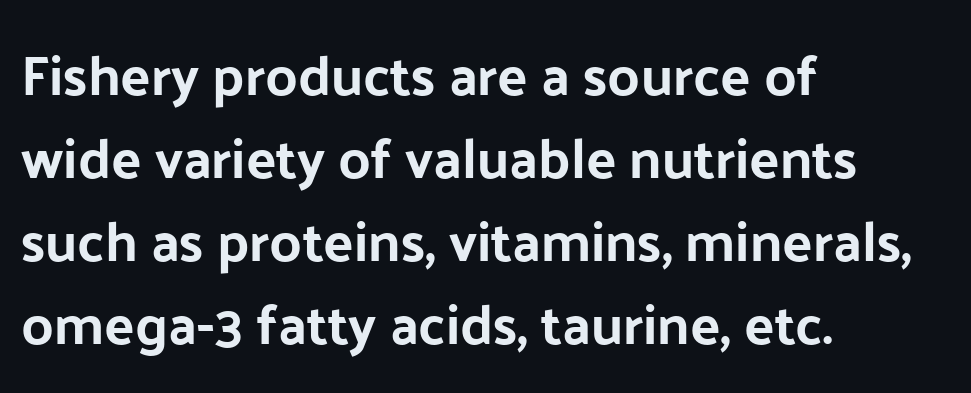
{"serif": "no", "italic": "no", "width": "normal", "stroke_contrast": "low", "x_height": "medium", "monospaced": "no", "underline": "no", "align": "left", "line_spacing": "normal", "line_spacing_ratio": 1.48, "letter_spacing": "normal", "letter_spacing_em": 0.0, "glyph_px": 56}
